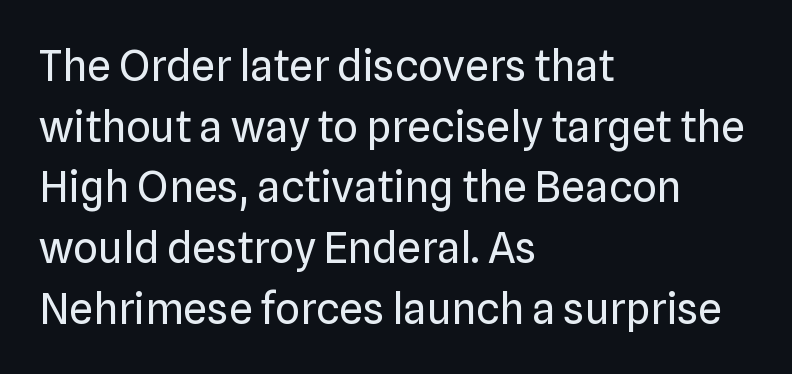
The image shows 43 px regular-weight sans-serif type, upright; set left-aligned, normal line spacing (1.41x), normal letter spacing, not underlined; low stroke contrast and a medium x-height.
